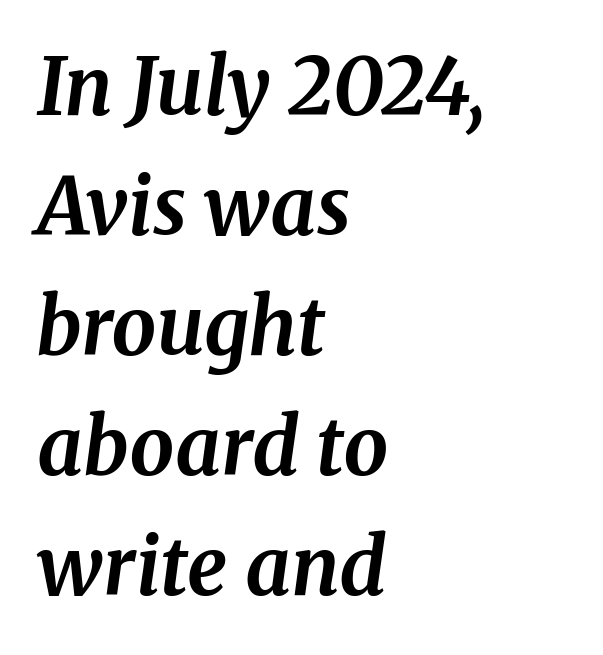
The image shows 79 px bold serif type, italic (leaning right); set left-aligned, normal line spacing (1.52x), normal letter spacing, not underlined; medium stroke contrast and a medium x-height.
